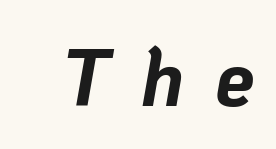
The image shows 80 px bold type, italic (leaning right); set unusually wide letter spacing (+0.38 em), not underlined; low stroke contrast and a medium x-height.
